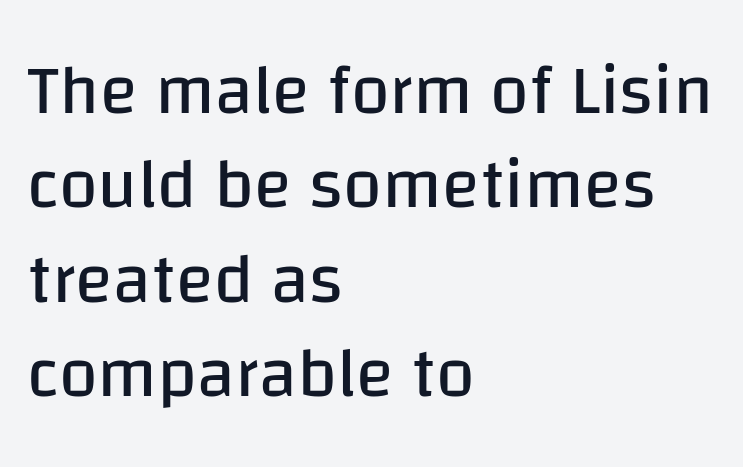
Unlike italic type, these characters show no tilt at all. Which margin do the lines hug? The left one — the right edge is uneven. Varying glyph widths throughout — classic text-font behaviour. The passage shown is not underscored anywhere. The passage shown is typeset with a sans-serif family.
